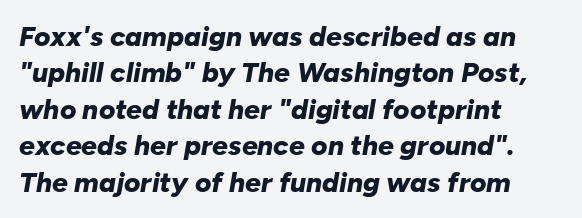
The image shows 28 px bold type, italic (leaning right); set left-aligned, normal line spacing (1.3x), normal letter spacing, not underlined; low stroke contrast and a medium x-height.
